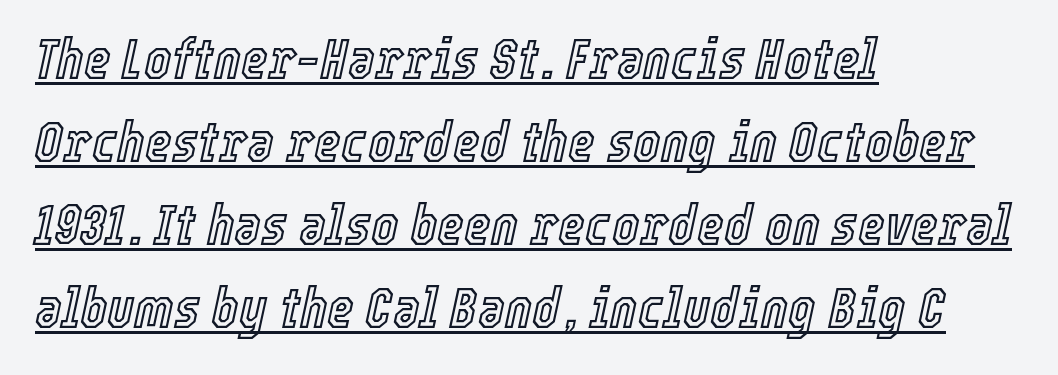
The image shows 58 px condensed type, italic (leaning right); set left-aligned, normal line spacing (1.43x), normal letter spacing, underlined; a medium x-height.
